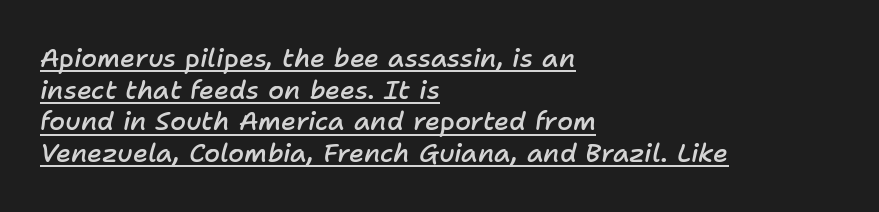
The image shows 26 px text type, italic (leaning right); set left-aligned, line spacing 1.22x, normal letter spacing, underlined.
